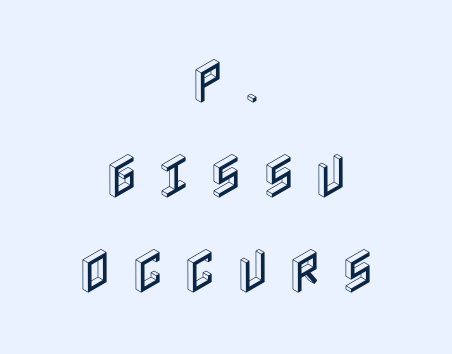
Q: Is the text italic (slanted)? A: No, it is upright.
Q: Is the text underlined? A: No.
Q: How is the paragraph aligned? A: Centered.
Q: Is the spacing between letters normal or unusually wide? A: Unusually wide.
Q: Is the spacing between lines tight, normal or loose? A: Loose.
Q: Width (condensed, normal, or wide)? A: Condensed.
Q: x-height? A: Large.
